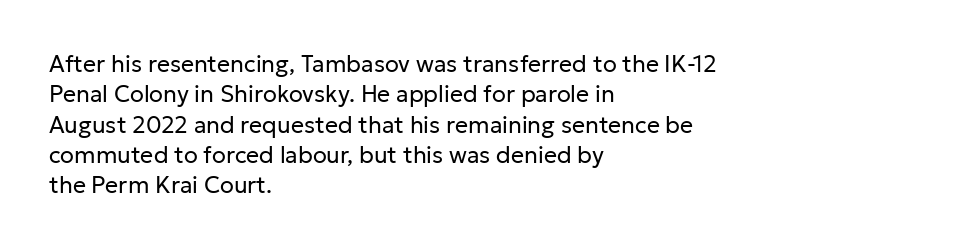
The image shows 23 px text type, upright; set left-aligned, normal line spacing (1.32x), normal letter spacing, not underlined.
